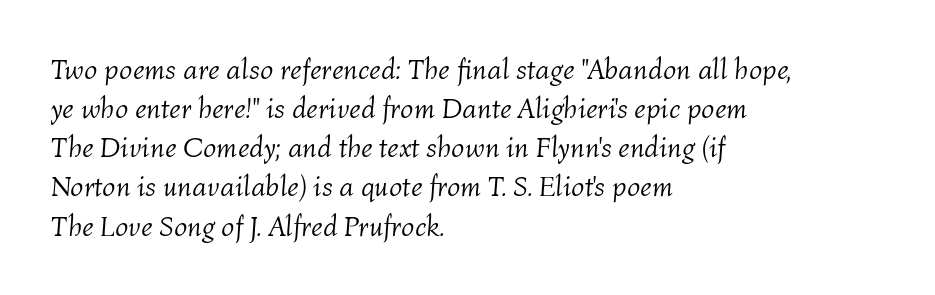
The image shows 29 px light type, italic (leaning right); set left-aligned, normal line spacing (1.35x), normal letter spacing, not underlined; medium stroke contrast and a medium x-height.
